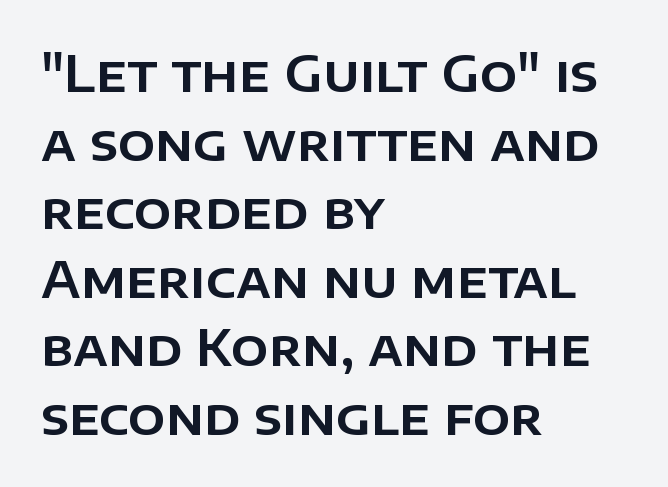
{"serif": "no", "italic": "no", "width": "normal", "stroke_contrast": "low", "x_height": "large", "monospaced": "no", "underline": "no", "align": "left", "line_spacing": "normal", "line_spacing_ratio": 1.4, "letter_spacing": "normal", "letter_spacing_em": 0.0, "glyph_px": 49}
